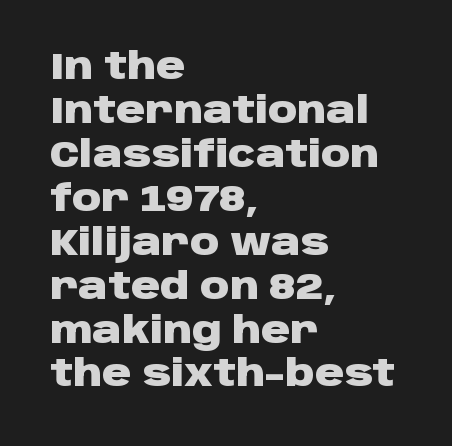
The image shows 36 px heavy, wide sans-serif type, upright; set left-aligned, line spacing 1.22x, normal letter spacing, not underlined; low stroke contrast and a large x-height.
